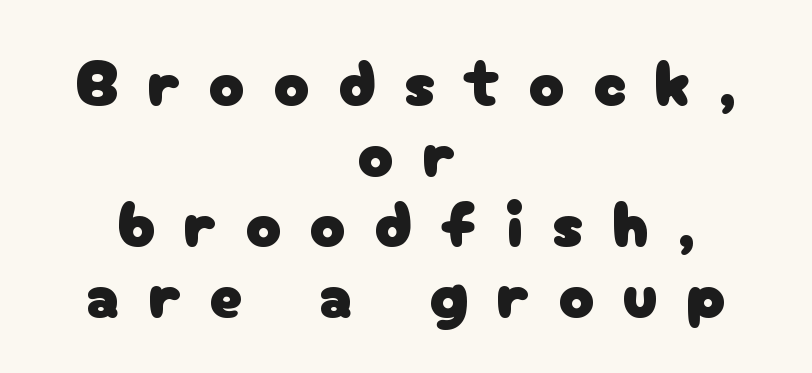
Any mark beneath the type? The region is blank. Does the lettering tilt? It doesn't — this is upright. No feet cap the strokes, marking this as sans-serif type. If you measured baseline to baseline, you'd find a short distance. The letters advance in unequal steps, a hallmark of proportional type. The type is letterspaced generously, with wide tracking.
